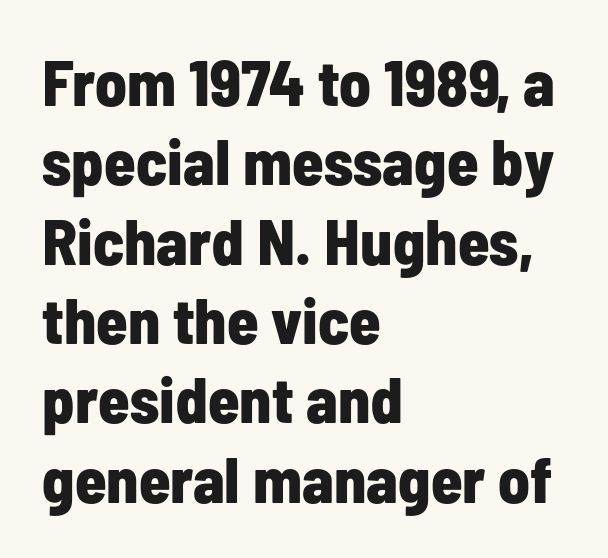
When letters stand straight like this, we call the style roman or upright. No extra tracking has been applied to these lines. This sample uses a sans-serif face. The zone under the glyphs is completely vacant. The face used here has the dense, thick strokes of a bold.
